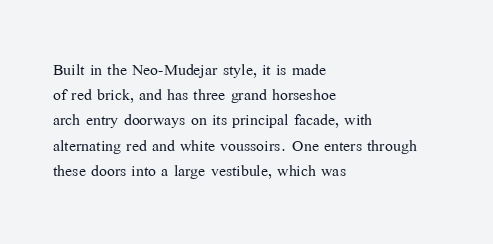
The image shows 21 px text type, upright; set left-aligned, line spacing 1.2x, normal letter spacing, not underlined.
